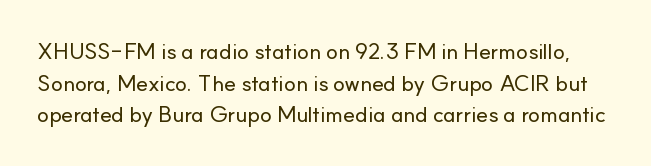
The lettering stays uniformly vertical, giving the passage a roman look. These lines sit exactly where default settings would place them. Has an underline been added? It has not. Nothing unusual about the tracking: characters are spaced as the font intends.
